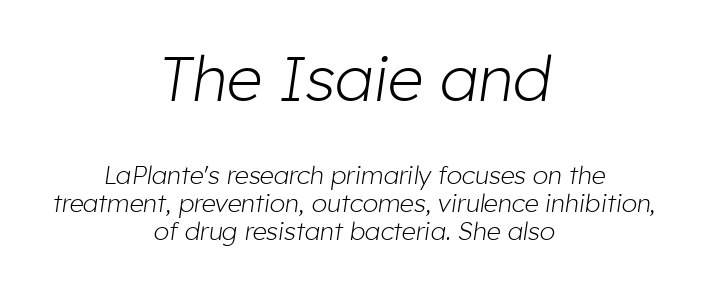
The image shows 63 px light type, italic (leaning right); set centered, tight line spacing (1.12x), normal letter spacing, not underlined; the first (top) block is 2.52x larger; low stroke contrast and a medium x-height.
